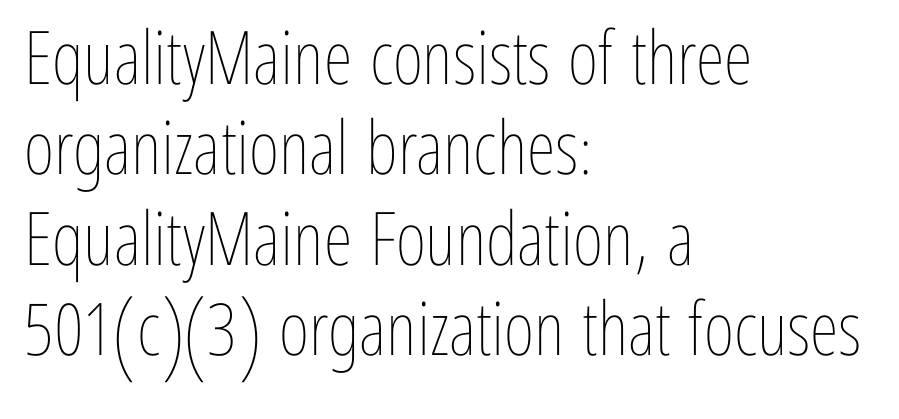
{"italic": "no", "bold": "no", "weight": "thin", "width": "condensed", "stroke_contrast": "low", "x_height": "medium", "monospaced": "no", "underline": "no", "align": "left", "line_spacing_ratio": 1.22, "letter_spacing": "normal", "letter_spacing_em": 0.0, "glyph_px": 74}
